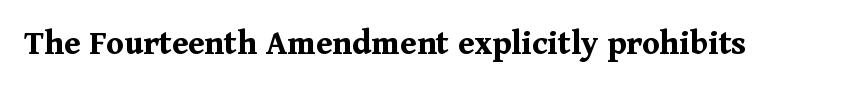
The glyphs are unaccompanied by any horizontal stroke below them. Stroke terminals: seriffed. This is roman type, the default non-slanted kind. The strokes are fattened all the way to bold. Do the characters align in a grid? No, the font is proportional. Tracking value appears to be zero — textbook default spacing.
